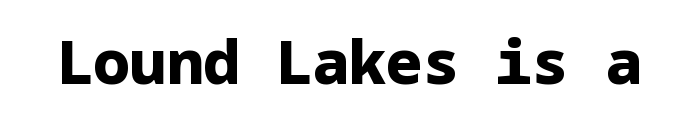
Q: Is the text bold? A: Yes.
Q: Is the text italic (slanted)? A: No, it is upright.
Q: Is the typeface a serif or a sans-serif typeface? A: Sans-serif.
Q: Is the text underlined? A: No.
Q: Is the spacing between letters normal or unusually wide? A: Normal.
Q: Width (condensed, normal, or wide)? A: Normal.
Q: Stroke contrast? A: Low.
Q: x-height? A: Medium.
